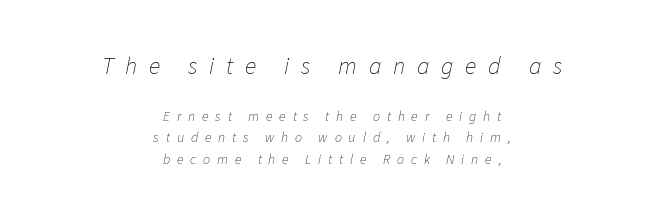
Q: Is the text bold? A: No.
Q: Is the text italic (slanted)? A: Yes, it leans right by about 11 degrees.
Q: Is the text underlined? A: No.
Q: How is the paragraph aligned? A: Centered.
Q: Is the spacing between letters normal or unusually wide? A: Unusually wide.
Q: Is the spacing between lines tight, normal or loose? A: Normal.
Q: Which block of text is set in a larger size, the first (top) or the second (bottom)? A: The first (top) one.
